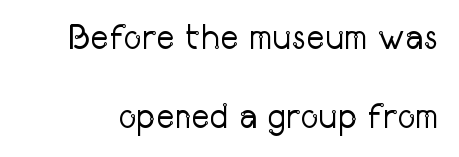
Successive baselines arrive slowly, with a big drop between each. Is this a fixed-width face? No — the glyphs have proportional, varying widths. No extra ink here — the face is not bold. The characters display no serif detailing; their extremities are plain. Spacing between characters is what you'd get straight out of the box. Honestly, there is no underline to notice here at all.
